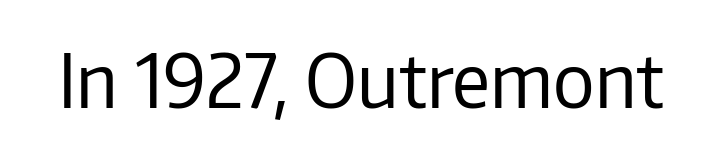
You can tell it's not italic because the verticals are truly vertical. Caption: standard tracking, unaltered. Type style note: lacks serifs. Beneath every word, the page is bare. Vertical stems look standard width or narrower in stroke. Think of a printed novel: that variable character pitch is what you see here.
